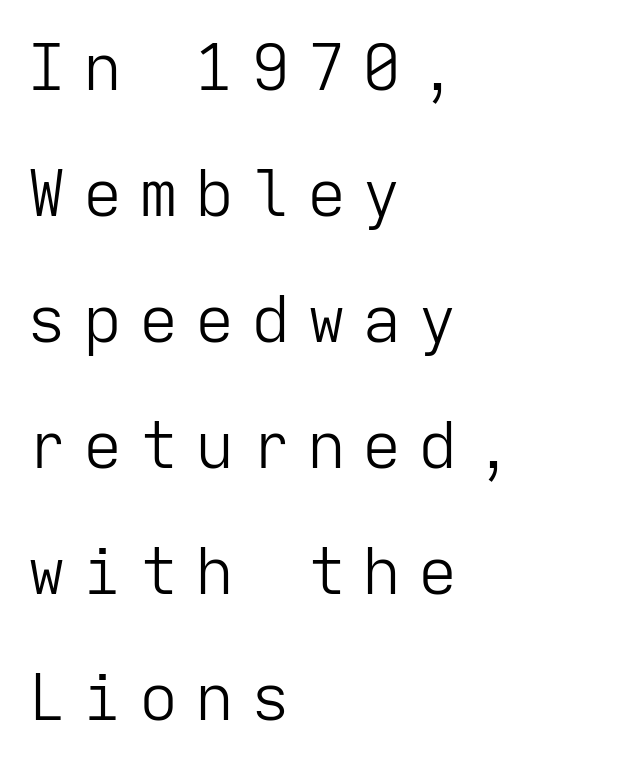
Q: Is the text bold? A: No.
Q: Is the text italic (slanted)? A: No, it is upright.
Q: Is the typeface a serif or a sans-serif typeface? A: Sans-serif.
Q: Is the text underlined? A: No.
Q: How is the paragraph aligned? A: Left-aligned.
Q: Is the spacing between letters normal or unusually wide? A: Unusually wide.
Q: Is the spacing between lines tight, normal or loose? A: Loose.
Q: Width (condensed, normal, or wide)? A: Normal.
Q: Stroke contrast? A: Low.
Q: x-height? A: Medium.
Q: Monospaced? A: Yes.
